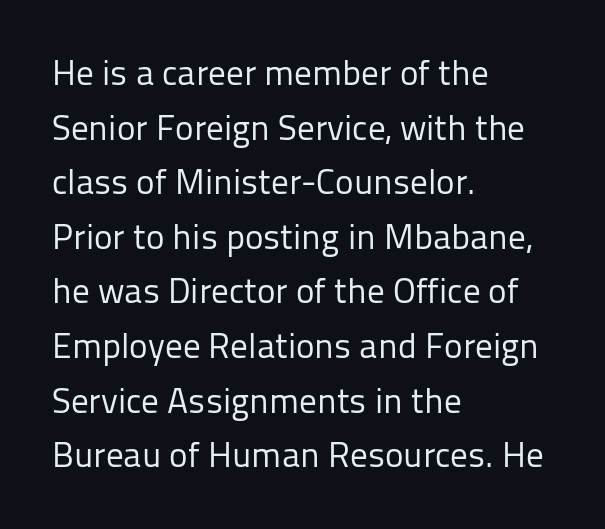
Notice how the passage keeps a crisp vertical edge on the left only. Ordinary non-slanted type is in use. The strokes carry an ordinary text weight at most. The foot of each line stays bare and open.
